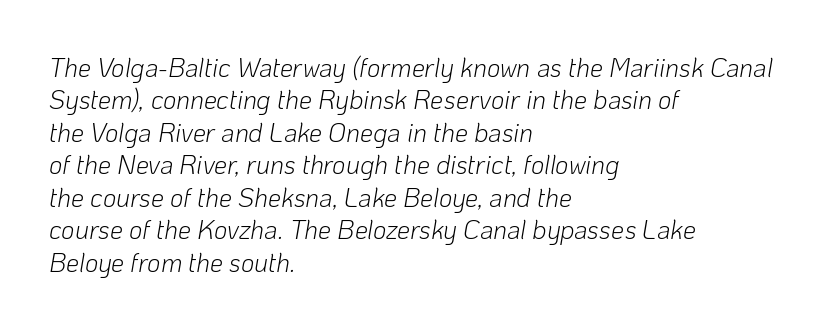
{"italic": "yes", "lean": "right", "slant_degrees": 10, "bold": "no", "underline": "no", "align": "left", "line_spacing": "normal", "line_spacing_ratio": 1.25, "letter_spacing": "normal", "letter_spacing_em": 0.0, "glyph_px": 26}
